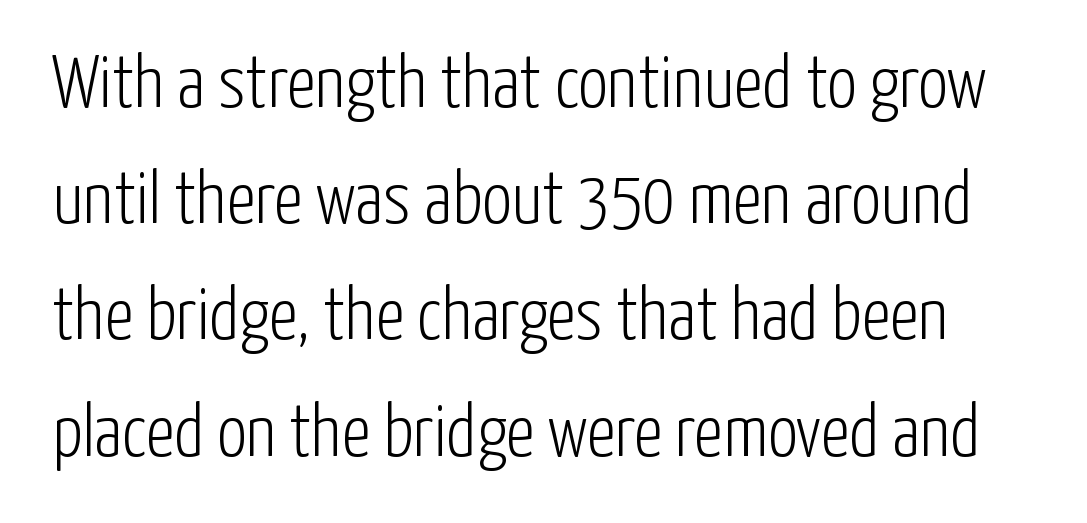
The image shows 74 px light, condensed sans-serif type, upright; set normal line spacing (1.57x), normal letter spacing, not underlined; low stroke contrast and a medium x-height.
